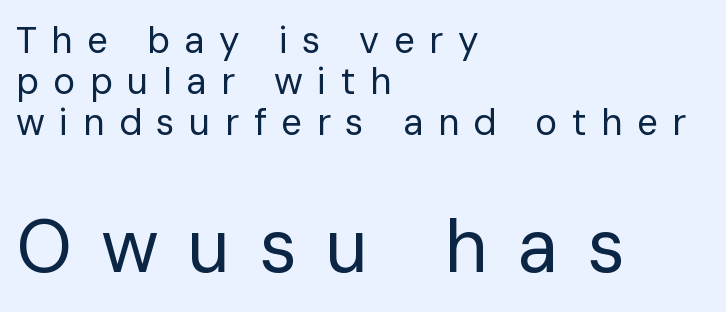
Q: Is the text bold? A: No.
Q: Is the text italic (slanted)? A: No, it is upright.
Q: Is the typeface a serif or a sans-serif typeface? A: Sans-serif.
Q: Is the text underlined? A: No.
Q: How is the paragraph aligned? A: Left-aligned.
Q: Is the spacing between letters normal or unusually wide? A: Unusually wide.
Q: Is the spacing between lines tight, normal or loose? A: Tight.
Q: Which block of text is set in a larger size, the first (top) or the second (bottom)? A: The second (bottom) one.
Q: Width (condensed, normal, or wide)? A: Normal.
Q: Stroke contrast? A: Low.
Q: x-height? A: Medium.
Q: Monospaced? A: No.
